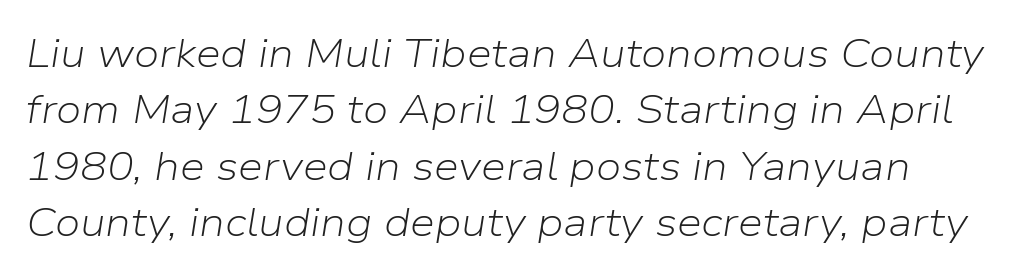
Q: Is the text bold? A: No.
Q: Is the text italic (slanted)? A: Yes, it leans right by about 9 degrees.
Q: Is the text underlined? A: No.
Q: Is the spacing between letters normal or unusually wide? A: Normal.
Q: Is the spacing between lines tight, normal or loose? A: Normal.
Q: Width (condensed, normal, or wide)? A: Normal.
Q: Stroke contrast? A: Low.
Q: x-height? A: Medium.
Q: Monospaced? A: No.
